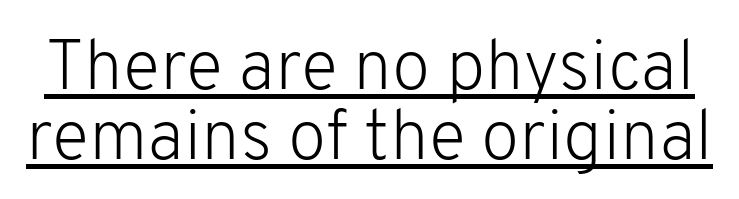
Is there an underline? Yes — a line sits under the letters. The letters stand upright; this is a roman face. Heaviness? Minimal to ordinary, like unemphasized prose. The typeface chosen for these lines omits serifs.
